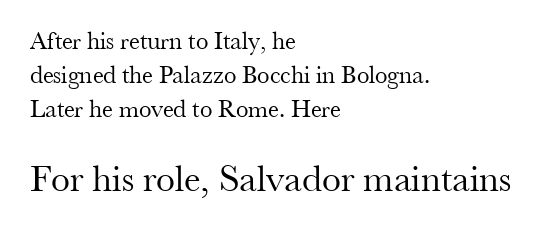
Q: Is the text bold? A: No.
Q: Is the text italic (slanted)? A: No, it is upright.
Q: Is the typeface a serif or a sans-serif typeface? A: Serif.
Q: Is the text underlined? A: No.
Q: How is the paragraph aligned? A: Left-aligned.
Q: Is the spacing between letters normal or unusually wide? A: Normal.
Q: Is the spacing between lines tight, normal or loose? A: Normal.
Q: Which block of text is set in a larger size, the first (top) or the second (bottom)? A: The second (bottom) one.
Q: Width (condensed, normal, or wide)? A: Normal.
Q: Stroke contrast? A: Medium.
Q: x-height? A: Small.
Q: Monospaced? A: No.
